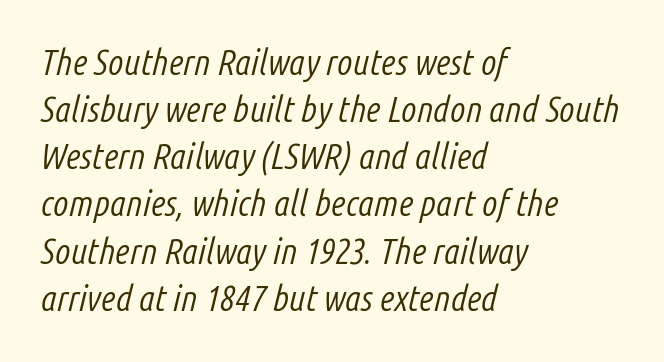
The image shows 36 px light, condensed type, italic (leaning right); set left-aligned, normal line spacing (1.31x), normal letter spacing, not underlined; low stroke contrast and a medium x-height.
